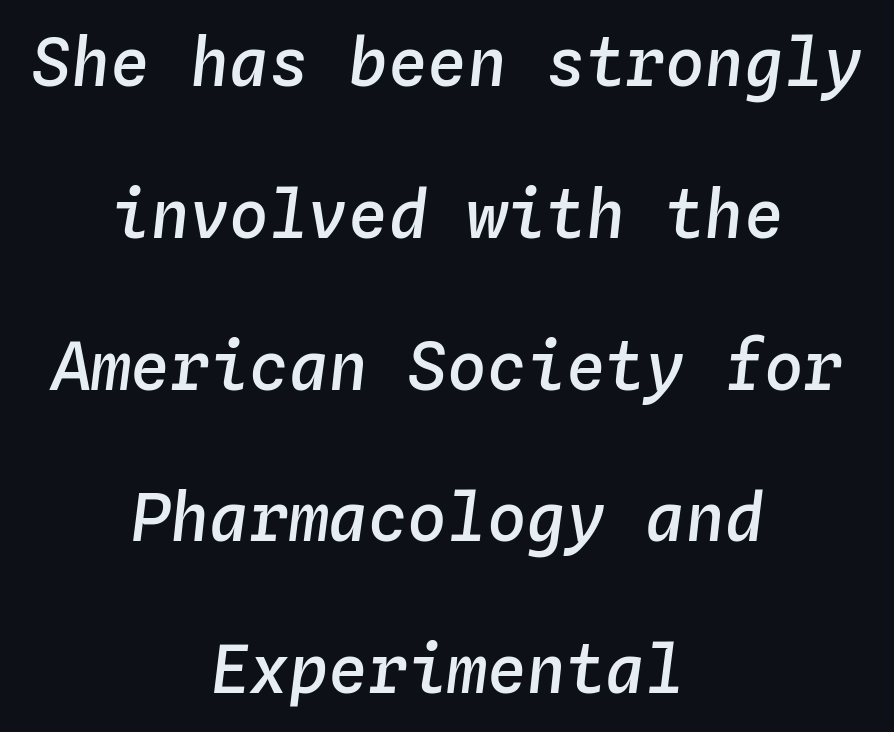
Q: Is the text bold? A: Semi-bold.
Q: Is the text italic (slanted)? A: Yes, it leans right by about 4 degrees.
Q: Is the text underlined? A: No.
Q: How is the paragraph aligned? A: Centered.
Q: Is the spacing between letters normal or unusually wide? A: Normal.
Q: Is the spacing between lines tight, normal or loose? A: Loose.
Q: Width (condensed, normal, or wide)? A: Normal.
Q: Stroke contrast? A: Low.
Q: x-height? A: Medium.
Q: Monospaced? A: Yes.
